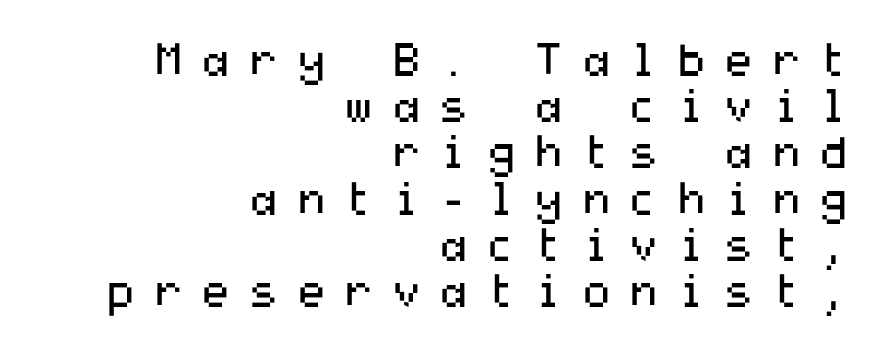
Compared with a flush-left layout, this one pins lines to the opposite, right side. To sum up the face: it is a sans, with no serifs. The foot of each line stays bare and open. The characters are drawn with everyday or finer stroke widths. Caption: expanded tracking, letters set apart. Reading down the column, the eye jumps only a short way to each next line.
